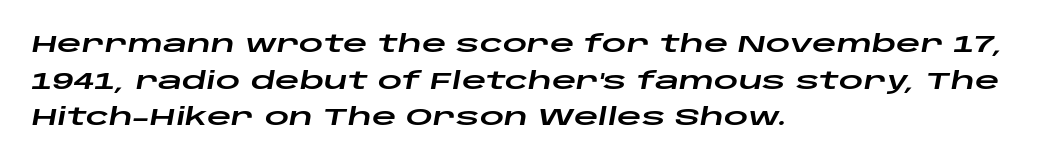
Notice how the stems are inclined rather than vertical — that's the hallmark of italics. Students, observe: this is what conventionally led text looks like. Characters follow at the spacing the type designer built in. Casual observation: everything's shoved over to the left. The zone under the glyphs is completely vacant.
